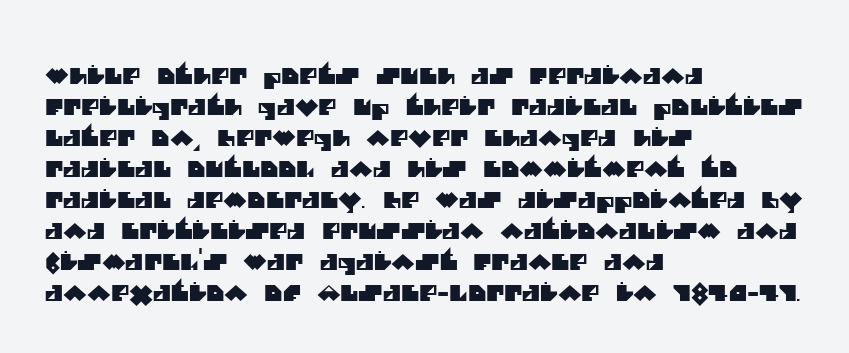
{"underline": "no", "align": "left", "line_spacing": "normal", "line_spacing_ratio": 1.41, "letter_spacing": "normal", "letter_spacing_em": 0.0, "glyph_px": 22}
